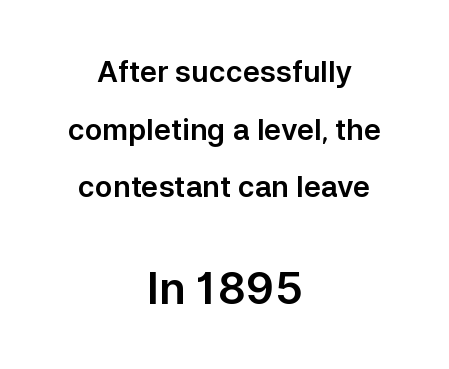
Q: Is the text italic (slanted)? A: No, it is upright.
Q: Is the typeface a serif or a sans-serif typeface? A: Sans-serif.
Q: Is the text underlined? A: No.
Q: How is the paragraph aligned? A: Centered.
Q: Is the spacing between letters normal or unusually wide? A: Normal.
Q: Is the spacing between lines tight, normal or loose? A: Loose.
Q: Which block of text is set in a larger size, the first (top) or the second (bottom)? A: The second (bottom) one.
Q: Width (condensed, normal, or wide)? A: Normal.
Q: Stroke contrast? A: Low.
Q: x-height? A: Medium.
Q: Monospaced? A: No.
